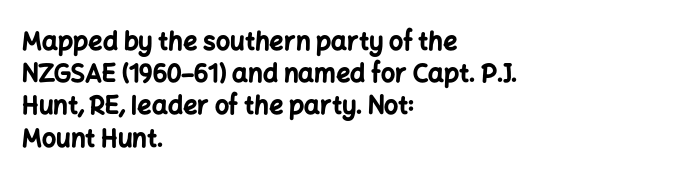
{"italic": "no", "bold": "yes", "underline": "no", "align": "left", "line_spacing": "normal", "line_spacing_ratio": 1.29, "letter_spacing": "normal", "letter_spacing_em": 0.0, "glyph_px": 25}
